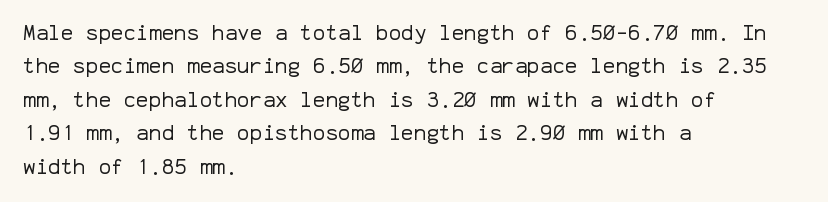
Q: Is the text bold? A: No.
Q: Is the text italic (slanted)? A: No, it is upright.
Q: Is the text underlined? A: No.
Q: How is the paragraph aligned? A: Left-aligned.
Q: Is the spacing between letters normal or unusually wide? A: Normal.
Q: Is the spacing between lines tight, normal or loose? A: Normal.
